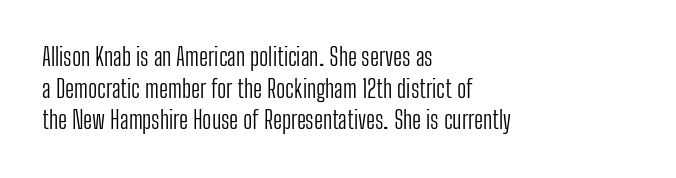
Leftover space on each line is placed entirely after the last word. The typesetting does not lean heavy: it is not bold. Honestly, the letter spacing is just normal — you wouldn't notice it. Underline: absent. If you drew a line through each stem, it would be perfectly vertical.
